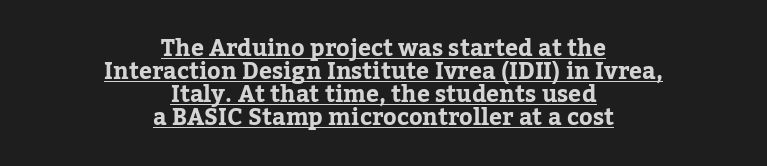
Here the glyphs are tracked normally, forming tight word shapes. Characters remain perfectly vertical along every line. The rendering positions every line midway between the sides. Cramped leading. Notice how a bar underscores the lettering throughout.
